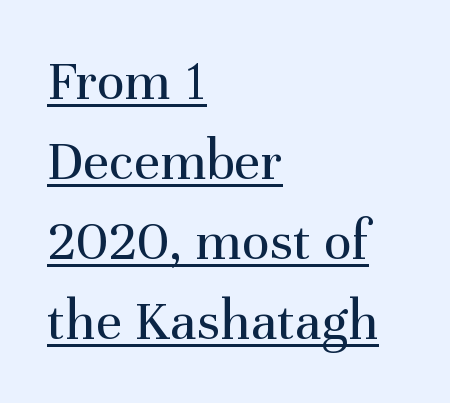
Q: Is the text bold? A: No.
Q: Is the text italic (slanted)? A: No, it is upright.
Q: Is the typeface a serif or a sans-serif typeface? A: Serif.
Q: Is the text underlined? A: Yes.
Q: How is the paragraph aligned? A: Left-aligned.
Q: Is the spacing between letters normal or unusually wide? A: Normal.
Q: Is the spacing between lines tight, normal or loose? A: Normal.
Q: Width (condensed, normal, or wide)? A: Normal.
Q: Stroke contrast? A: Medium.
Q: x-height? A: Medium.
Q: Monospaced? A: No.
